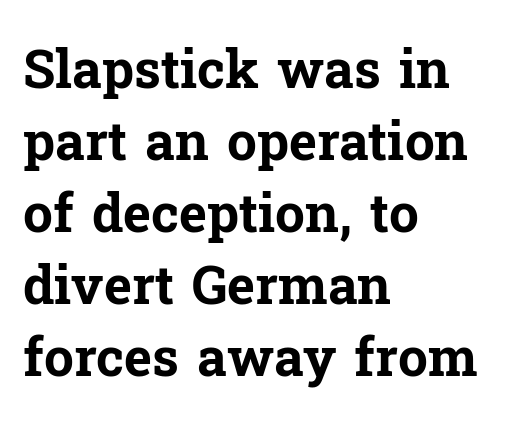
The image shows 53 px bold serif type, upright; set left-aligned, normal line spacing (1.36x), normal letter spacing, not underlined; low stroke contrast and a medium x-height.
